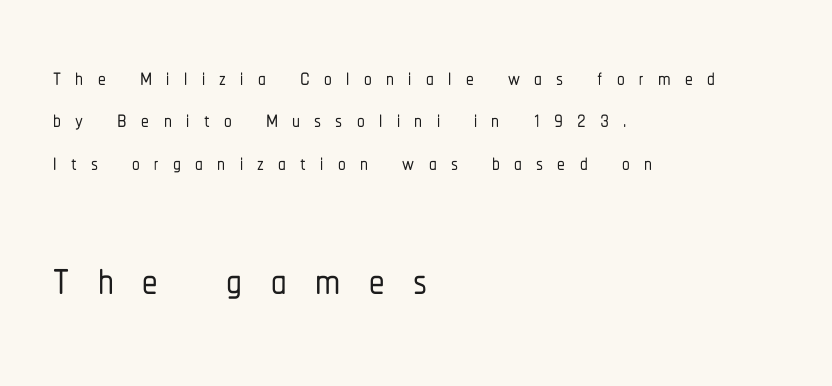
{"serif": "no", "italic": "no", "width": "condensed", "stroke_contrast": "low", "x_height": "medium", "monospaced": "no", "underline": "no", "align": "left", "line_spacing": "normal", "line_spacing_ratio": 1.37, "letter_spacing": "wide", "letter_spacing_em": 0.46, "larger_block": "second", "size_ratio": 2.0, "glyph_px": 62}
